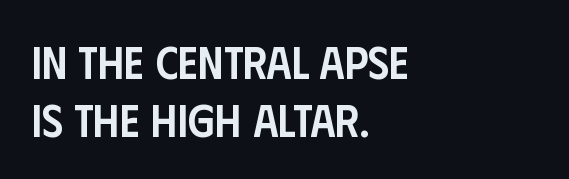
The image shows 45 px semibold, condensed sans-serif type, upright; set left-aligned, normal line spacing (1.29x), normal letter spacing, not underlined; low stroke contrast and a large x-height.
